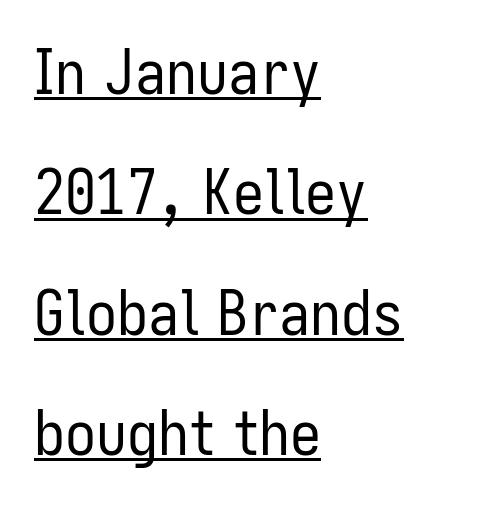
The image shows 62 px regular-weight, condensed sans-serif type, upright; set left-aligned, loose line spacing (1.94x), normal letter spacing, underlined; low stroke contrast and a medium x-height.
